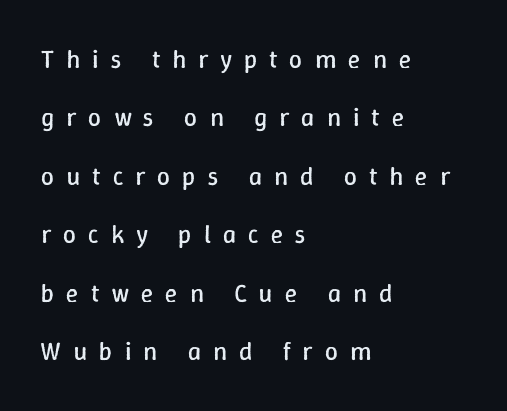
The image shows 26 px text type, upright; set left-aligned, loose line spacing (2.25x), unusually wide letter spacing (+0.46 em), not underlined.
